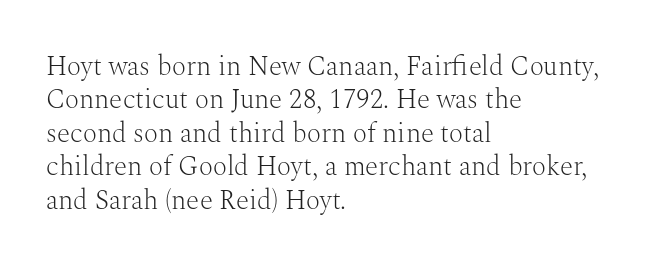
Q: Is the text bold? A: No.
Q: Is the text italic (slanted)? A: No, it is upright.
Q: Is the text underlined? A: No.
Q: How is the paragraph aligned? A: Left-aligned.
Q: Is the spacing between letters normal or unusually wide? A: Normal.
